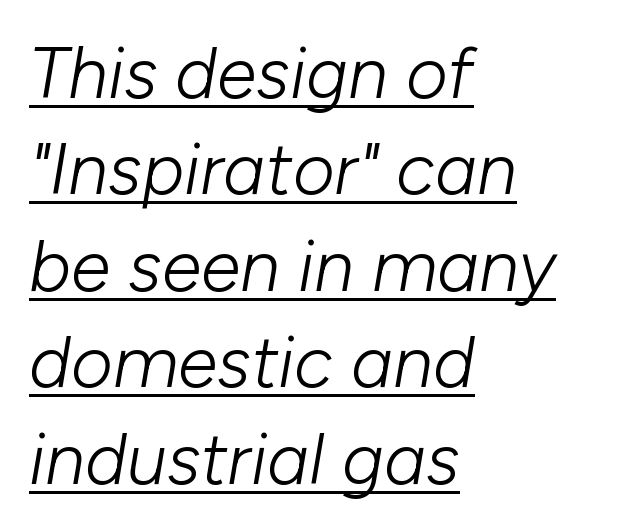
The passage is arranged the way most books set body copy — flush left. The letters advance in unequal steps, a hallmark of proportional type. The characters are drawn with everyday or finer stroke widths. A rule runs beneath these lines of type. Baseline-to-baseline distance is the conventional proportion of letter height.
